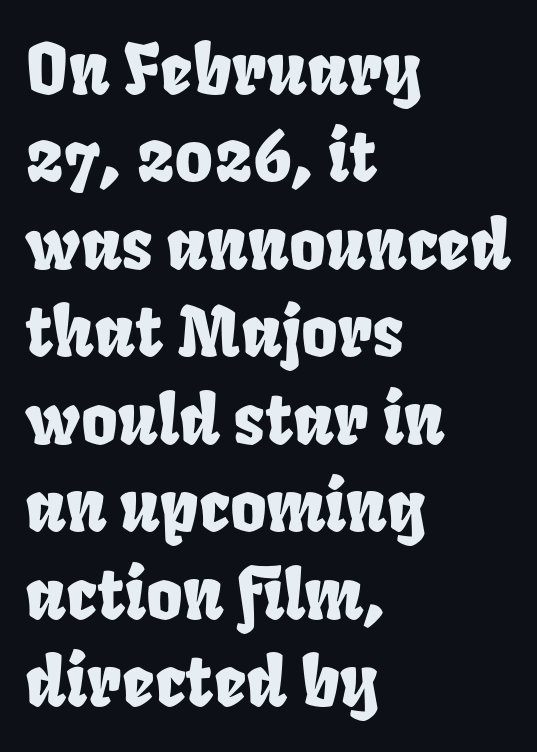
The image shows 70 px condensed type; set left-aligned, normal line spacing (1.25x), normal letter spacing, not underlined; low stroke contrast and a large x-height.
